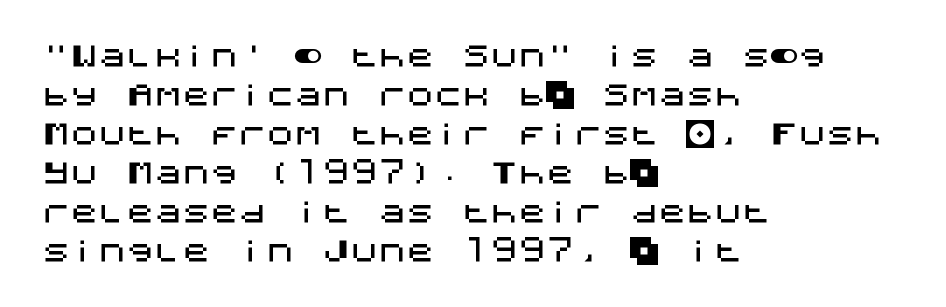
{"serif": "no", "italic": "no", "width": "normal", "stroke_contrast": "medium", "x_height": "large", "underline": "no", "align": "left", "line_spacing": "normal", "line_spacing_ratio": 1.39, "letter_spacing": "normal", "letter_spacing_em": 0.0, "glyph_px": 28}
